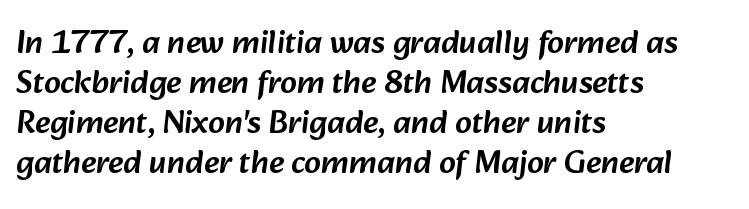
The image shows 33 px sans-serif type; set left-aligned, line spacing 1.21x, normal letter spacing, not underlined; low stroke contrast and a medium x-height.
